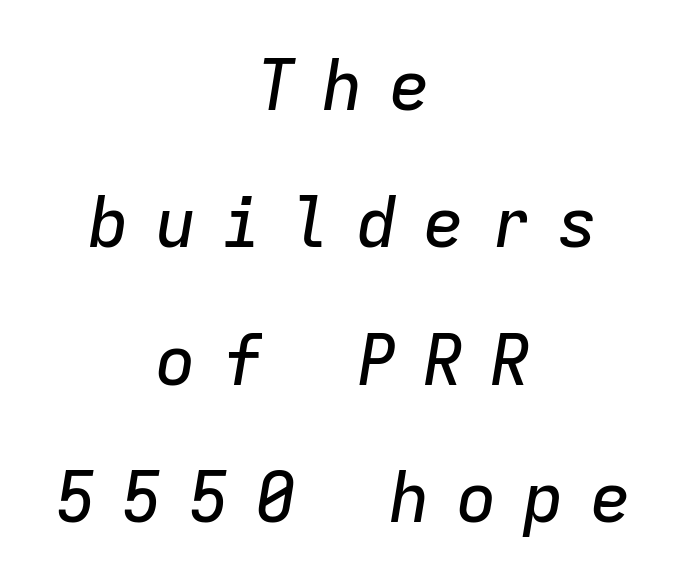
{"italic": "yes", "lean": "right", "slant_degrees": 9, "width": "normal", "stroke_contrast": "low", "x_height": "medium", "monospaced": "yes", "underline": "no", "align": "center", "line_spacing": "loose", "line_spacing_ratio": 1.99, "letter_spacing": "wide", "letter_spacing_em": 0.37, "glyph_px": 69}
